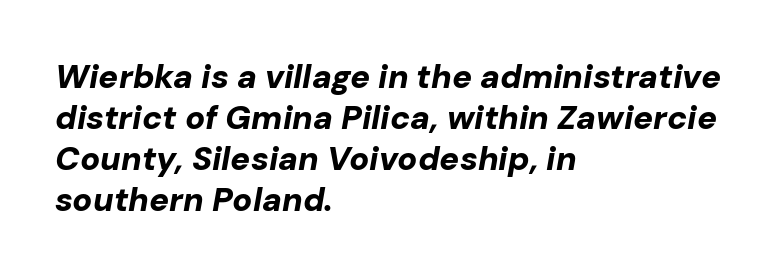
Q: Is the text bold? A: Yes.
Q: Is the text italic (slanted)? A: Yes, it leans right by about 10 degrees.
Q: Is the text underlined? A: No.
Q: How is the paragraph aligned? A: Left-aligned.
Q: Is the spacing between letters normal or unusually wide? A: Normal.
Q: Width (condensed, normal, or wide)? A: Normal.
Q: Stroke contrast? A: Low.
Q: x-height? A: Medium.
Q: Monospaced? A: No.
